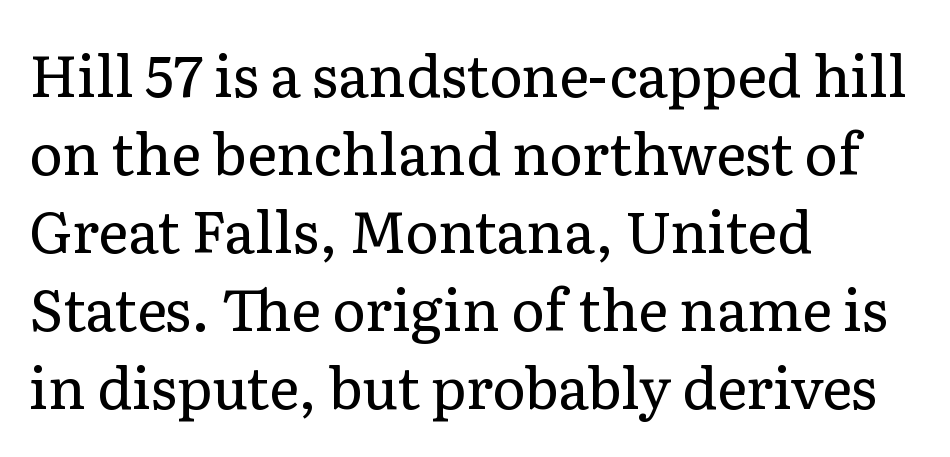
Q: Is the text bold? A: No.
Q: Is the text italic (slanted)? A: No, it is upright.
Q: Is the typeface a serif or a sans-serif typeface? A: Serif.
Q: Is the text underlined? A: No.
Q: How is the paragraph aligned? A: Left-aligned.
Q: Is the spacing between letters normal or unusually wide? A: Normal.
Q: Is the spacing between lines tight, normal or loose? A: Normal.
Q: Width (condensed, normal, or wide)? A: Normal.
Q: Stroke contrast? A: Low.
Q: x-height? A: Medium.
Q: Monospaced? A: No.
